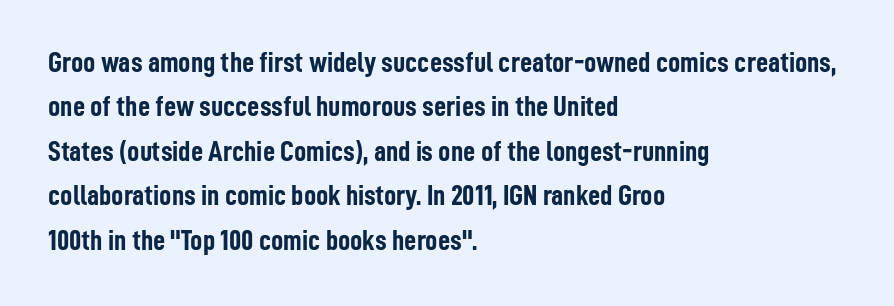
The image shows 30 px semibold, condensed sans-serif type, upright; set left-aligned, normal line spacing (1.48x), normal letter spacing, not underlined; low stroke contrast and a medium x-height.
